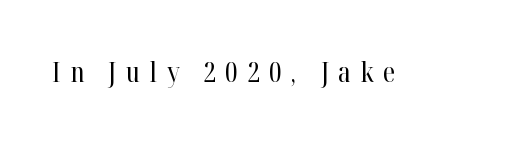
Q: Is the text bold? A: No.
Q: Is the text italic (slanted)? A: No, it is upright.
Q: Is the typeface a serif or a sans-serif typeface? A: Serif.
Q: Is the text underlined? A: No.
Q: Is the spacing between letters normal or unusually wide? A: Unusually wide.
Q: Width (condensed, normal, or wide)? A: Condensed.
Q: Stroke contrast? A: High.
Q: x-height? A: Medium.
Q: Monospaced? A: No.
